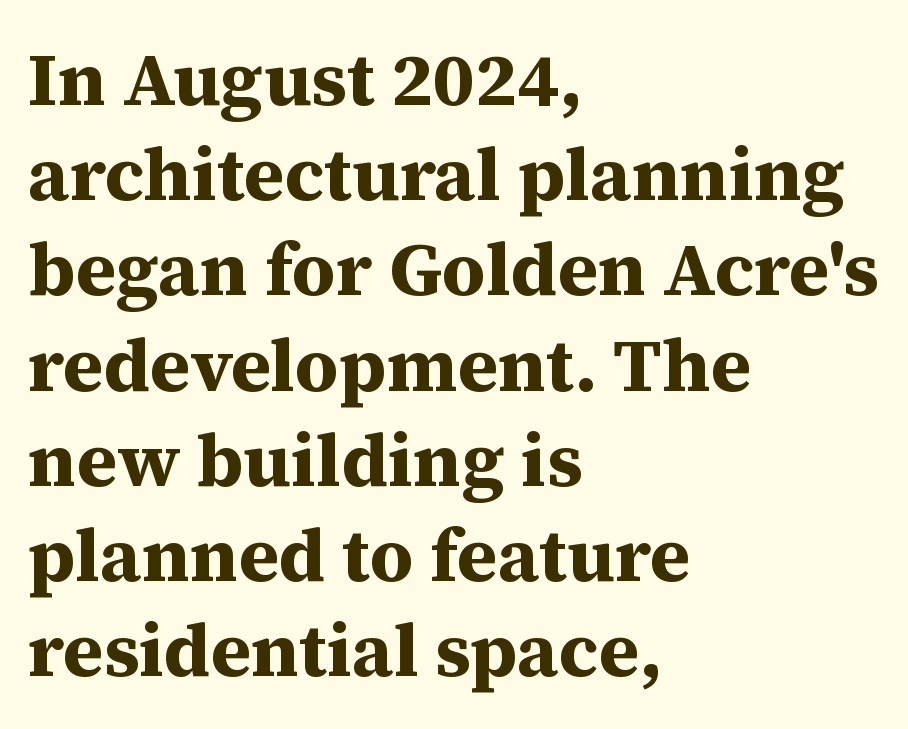
Q: Is the text bold? A: Yes.
Q: Is the text italic (slanted)? A: No, it is upright.
Q: Is the typeface a serif or a sans-serif typeface? A: Serif.
Q: Is the text underlined? A: No.
Q: How is the paragraph aligned? A: Left-aligned.
Q: Is the spacing between letters normal or unusually wide? A: Normal.
Q: Is the spacing between lines tight, normal or loose? A: Normal.
Q: Width (condensed, normal, or wide)? A: Normal.
Q: Stroke contrast? A: Medium.
Q: x-height? A: Medium.
Q: Monospaced? A: No.
